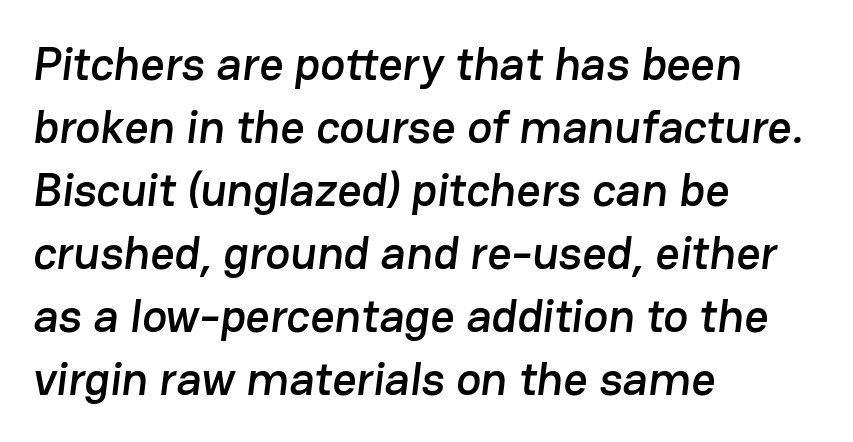
The face used here is rendered with its standard letterfit. Serif or sans? Sans — the stroke terminals are bare. These lines are rendered in a variable-pitch font. Which margin do the lines hug? The left one — the right edge is uneven. Evenly set lines give the paragraph a standard silhouette.
